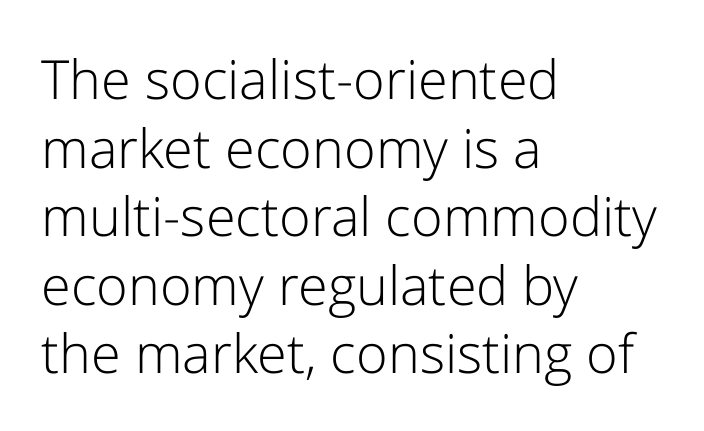
The image shows 54 px light sans-serif type, upright; set left-aligned, normal line spacing (1.27x), normal letter spacing, not underlined; low stroke contrast and a medium x-height.
